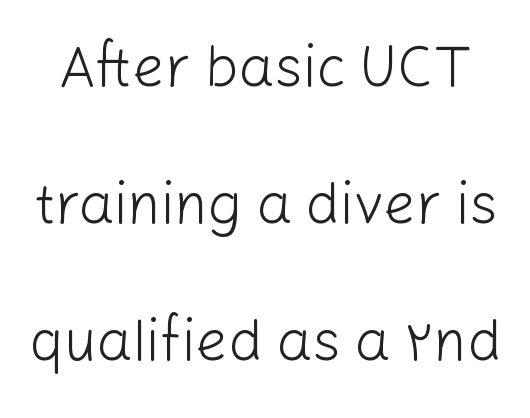
Q: Is the text bold? A: No.
Q: Is the text italic (slanted)? A: No, it is upright.
Q: Is the typeface a serif or a sans-serif typeface? A: Sans-serif.
Q: Is the text underlined? A: No.
Q: Is the spacing between letters normal or unusually wide? A: Normal.
Q: Is the spacing between lines tight, normal or loose? A: Loose.
Q: Width (condensed, normal, or wide)? A: Normal.
Q: Stroke contrast? A: Low.
Q: x-height? A: Medium.
Q: Monospaced? A: No.
